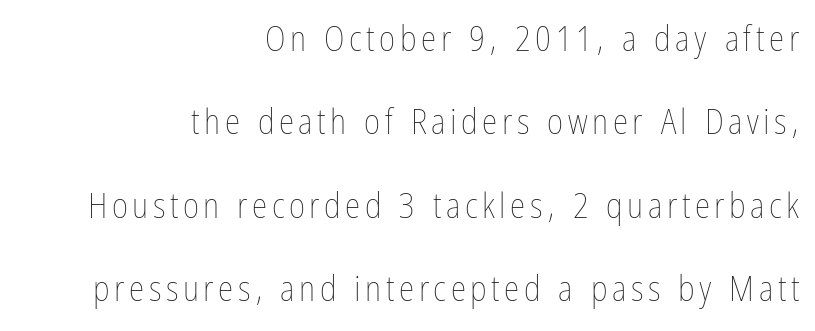
{"italic": "no", "bold": "no", "weight": "thin", "width": "condensed", "stroke_contrast": "low", "x_height": "medium", "monospaced": "no", "underline": "no", "align": "right", "line_spacing": "loose", "line_spacing_ratio": 2.38, "glyph_px": 35}
